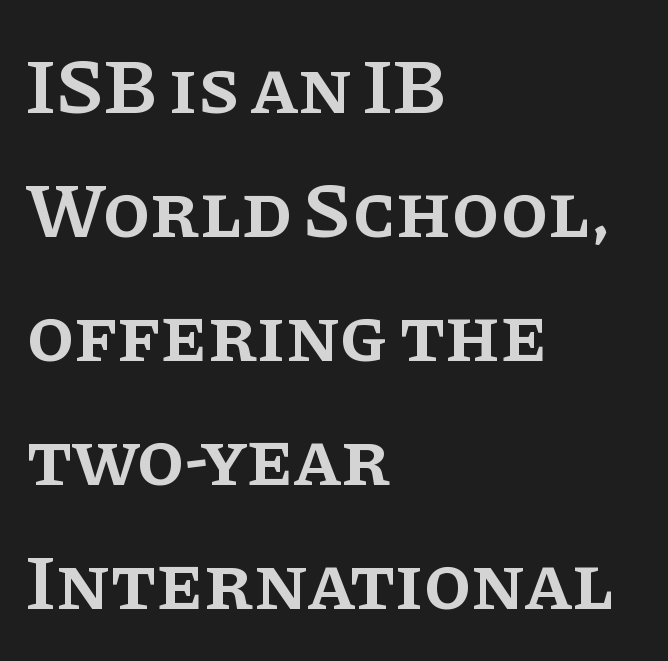
In terms of weight, the rendering is demibold, just under bold. Observe the serifs anchoring each vertical stroke in this sample. Every row of glyphs begins at an identical x-position on the left. Posture: vertical.
